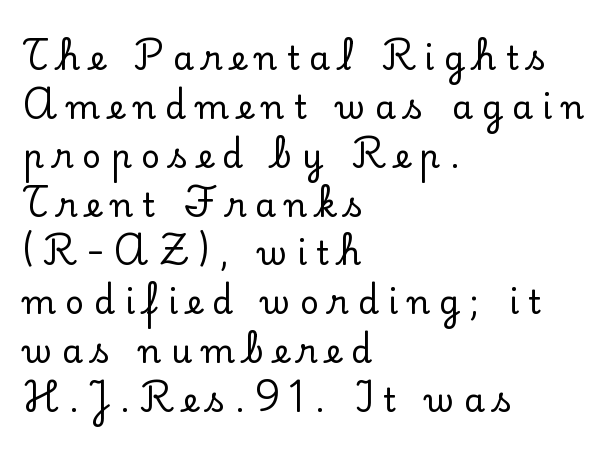
The image shows 33 px serif type, upright; set left-aligned, normal line spacing (1.48x), unusually wide letter spacing (+0.29 em), not underlined; low stroke contrast and a small x-height.
